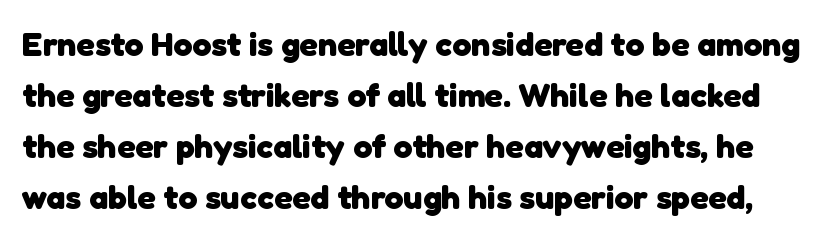
What kind of face is this? One without serifs — a sans. Honestly, there is no underline to notice here at all. The passage shown has conventional tracking throughout. Whoever set this chose a conventional vertical rhythm.
